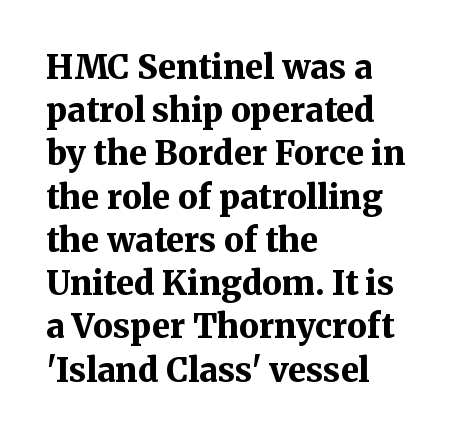
Q: Is the text bold? A: Yes.
Q: Is the text italic (slanted)? A: No, it is upright.
Q: Is the typeface a serif or a sans-serif typeface? A: Serif.
Q: Is the text underlined? A: No.
Q: How is the paragraph aligned? A: Left-aligned.
Q: Is the spacing between letters normal or unusually wide? A: Normal.
Q: Is the spacing between lines tight, normal or loose? A: Normal.
Q: Width (condensed, normal, or wide)? A: Normal.
Q: Stroke contrast? A: Medium.
Q: x-height? A: Medium.
Q: Monospaced? A: No.
